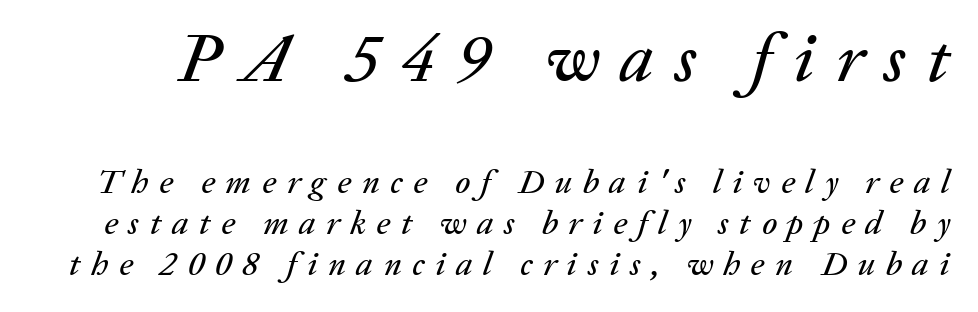
Q: Is the text italic (slanted)? A: Yes, it leans right by about 20 degrees.
Q: Is the text underlined? A: No.
Q: Is the spacing between letters normal or unusually wide? A: Unusually wide.
Q: Which block of text is set in a larger size, the first (top) or the second (bottom)? A: The first (top) one.
Q: Width (condensed, normal, or wide)? A: Normal.
Q: Stroke contrast? A: Low.
Q: x-height? A: Medium.
Q: Monospaced? A: No.
